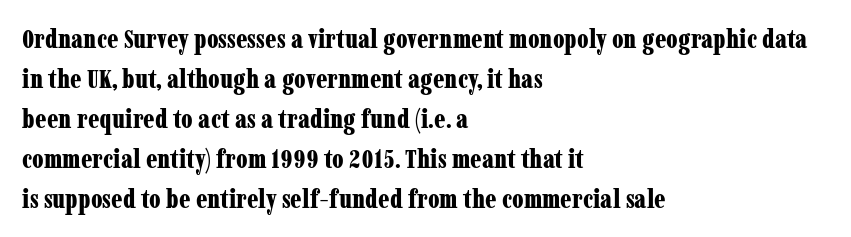
A student would call this left alignment; a typographer would say flush left, rag right. Lines of text with bare space underneath. Does the weight exceed regular? Yes, all the way to bold. Posture: vertical. The rows are spaced the way most documents space them. In terms of letterspacing, this is plain default setting.
